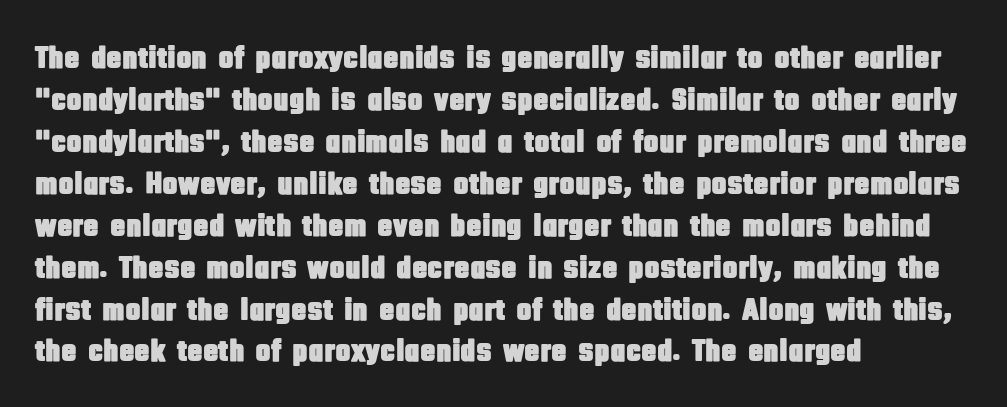
Horizontal alignment here is leftward, the default for most running prose. A sans-serif font was chosen for this passage. Note the varied advance widths — an 'i' is clearly narrower than an 'm'. The axis of the letterforms is exactly vertical. Characters follow at the spacing the type designer built in. The specimen omits any rule beneath the text block's lines.
